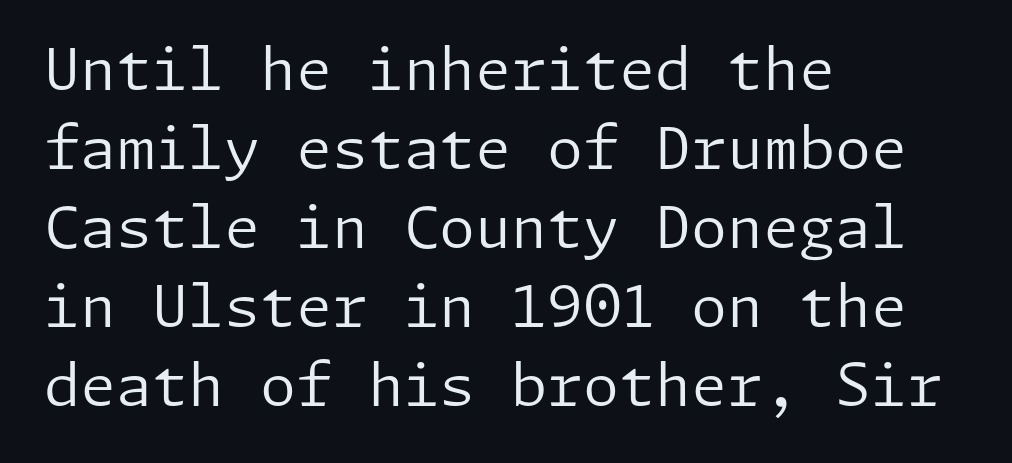
{"serif": "no", "italic": "no", "bold": "no", "weight": "regular", "width": "normal", "stroke_contrast": "low", "x_height": "medium", "underline": "no", "align": "left", "line_spacing": "normal", "line_spacing_ratio": 1.36, "letter_spacing": "normal", "letter_spacing_em": 0.0, "glyph_px": 58}
